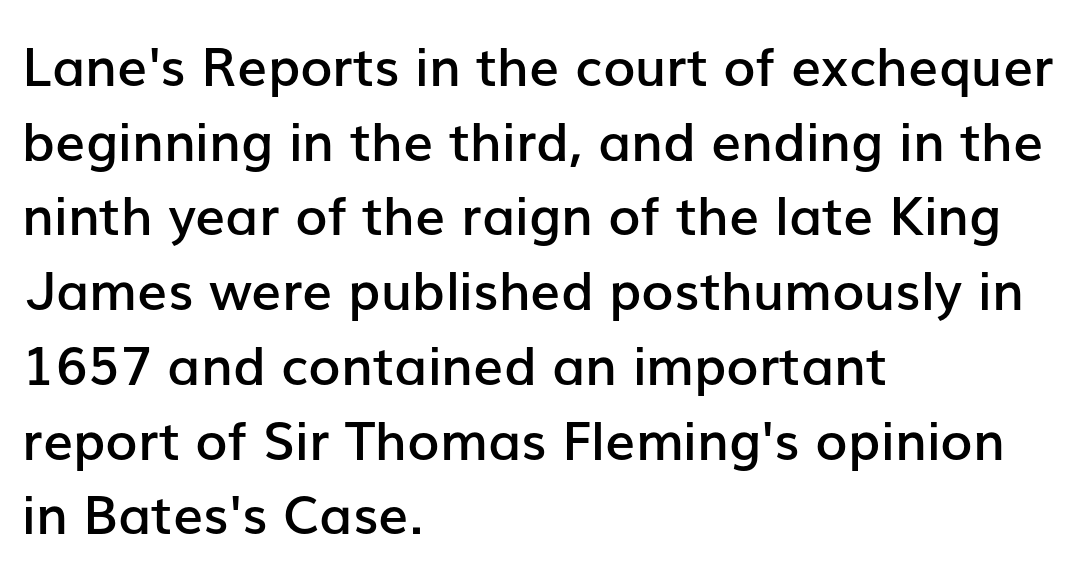
The image shows 53 px semibold sans-serif type, upright; set left-aligned, normal line spacing (1.41x), normal letter spacing, not underlined; low stroke contrast and a medium x-height.
